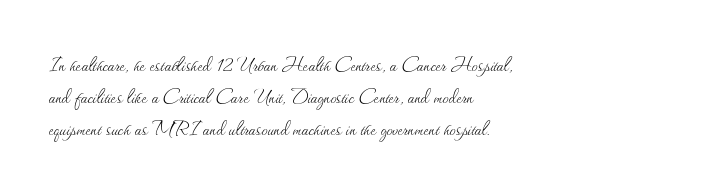
Q: Is the text bold? A: No.
Q: Is the text italic (slanted)? A: Yes.
Q: Is the text underlined? A: No.
Q: How is the paragraph aligned? A: Left-aligned.
Q: Is the spacing between letters normal or unusually wide? A: Normal.
Q: Is the spacing between lines tight, normal or loose? A: Normal.
